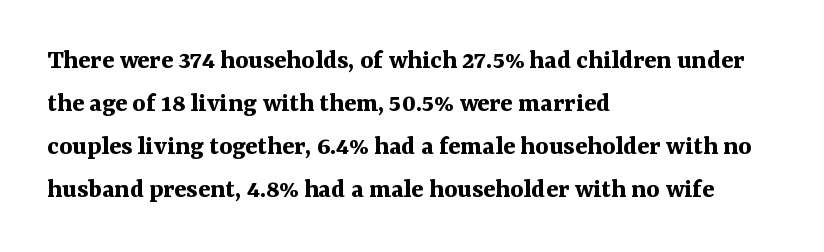
The image shows 28 px bold serif type, upright; set left-aligned, normal line spacing (1.53x), normal letter spacing, not underlined; medium stroke contrast and a medium x-height.
